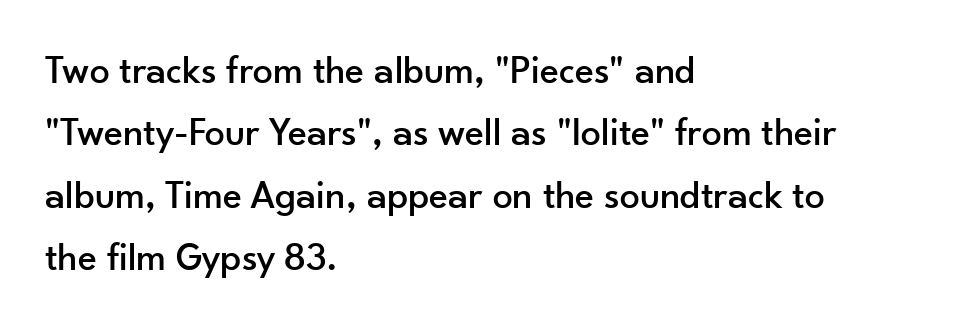
These lines stack with their left ends in a neat column. The text was rendered using a sans face with plain stroke endings. The zone under the glyphs is completely vacant. The letterforms sit shoulder to shoulder at normal distance. You could not count columns in this text — the font is proportionally spaced.
